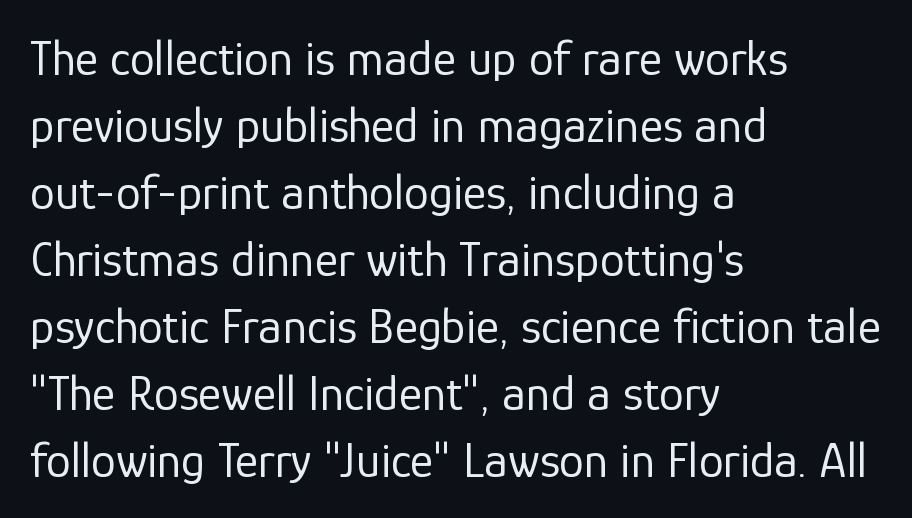
The image shows 50 px regular-weight sans-serif type, upright; set left-aligned, normal line spacing (1.34x), normal letter spacing, not underlined; low stroke contrast and a medium x-height.
